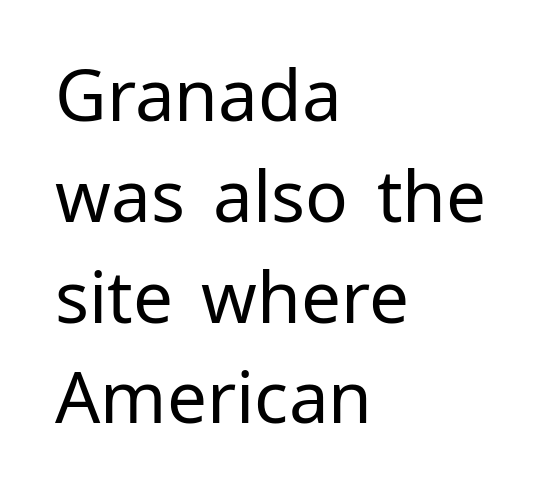
The image shows 71 px regular-weight sans-serif type, upright; set left-aligned, normal line spacing (1.42x), normal letter spacing, not underlined; low stroke contrast and a medium x-height.
